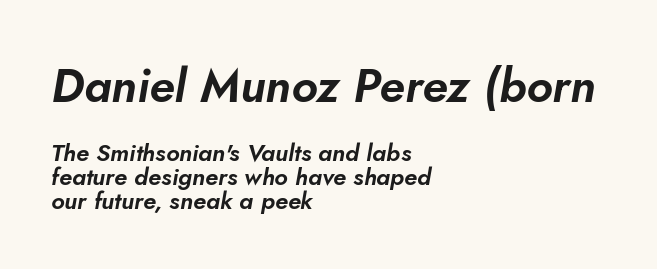
The letters are slanted; this is an italic face. Left-aligned paragraph, ragged on the right. Observe the ordinary spacing: letters are neighbours, not strangers. The block of text is dense from top to bottom, with scant space between rows.
